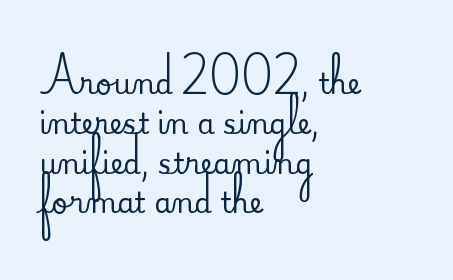
{"serif": "yes", "italic": "no", "width": "normal", "stroke_contrast": "medium", "x_height": "small", "monospaced": "no", "underline": "no", "align": "left", "line_spacing": "normal", "line_spacing_ratio": 1.42, "letter_spacing": "normal", "letter_spacing_em": 0.0, "glyph_px": 28}
